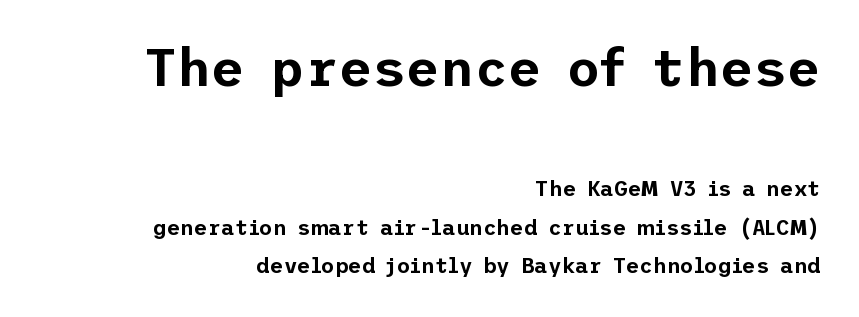
The image shows 52 px sans-serif type, upright; set right-aligned, line spacing 1.85x, normal letter spacing, not underlined; the first (top) block is 2.48x larger; low stroke contrast and a medium x-height.
